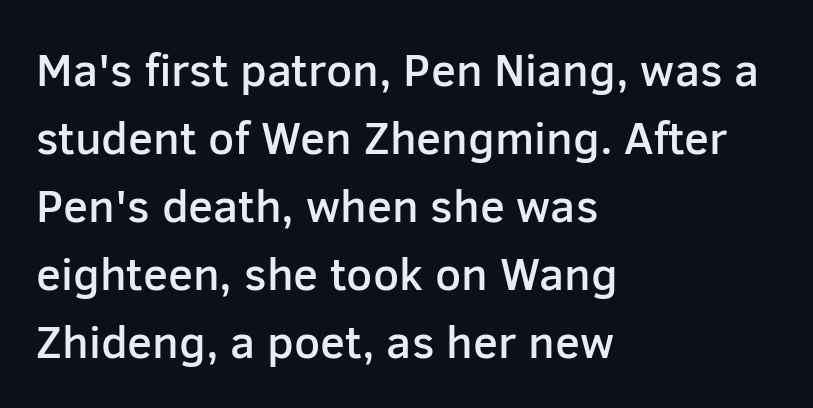
Bare-footed words on every line. Semibold letterforms, between regular and bold. Typeset ragged right — the left edge is the straight one. Designer's note — italics off, roman on.
